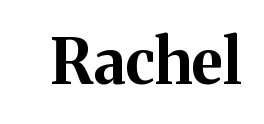
A dark, heavy texture on the line: the type is bold. Italic: no, the glyphs are upright roman. Unmarked baselines from the first word to the last. Letter spacing: default. Character widths vary here, with narrow letters taking less room than wide ones.
